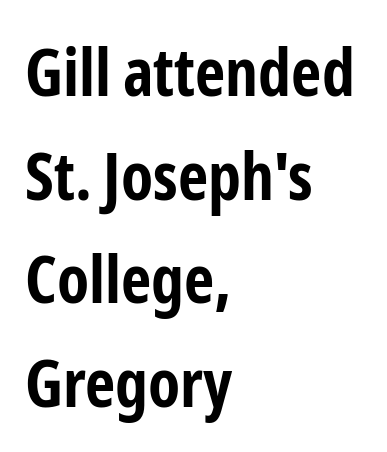
In terms of posture, this sample is upright. The rendering anchors every line to the left-hand side. The words here are not underlined. Examine the stroke ends and you'll find no serifs. The typesetting leans heavy: a genuine bold.
